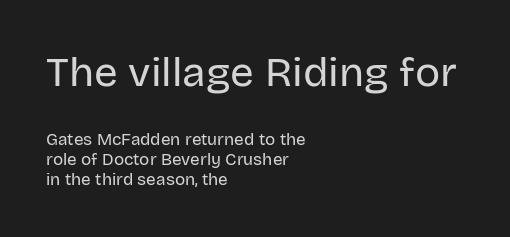
The rendering uses natural spacing where letterforms have individual widths. The gap between lines stays unmarked. Left-aligned paragraph, ragged on the right. The text was rendered using a sans face with plain stroke endings. Caption: face not bold, strokes unweighted. The horizontal fit of the characters is conventional and even.
